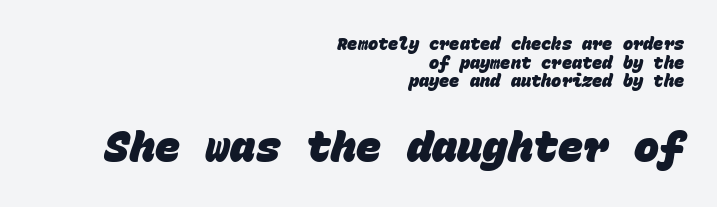
The image shows 42 px heavy sans-serif type, monospaced; set right-aligned, tight line spacing (1.09x), normal letter spacing, not underlined; the second (bottom) block is 2.47x larger; low stroke contrast and a large x-height.
